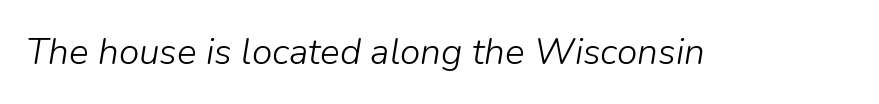
The image shows 37 px light type, italic (leaning right); set normal letter spacing, not underlined; low stroke contrast and a medium x-height.
